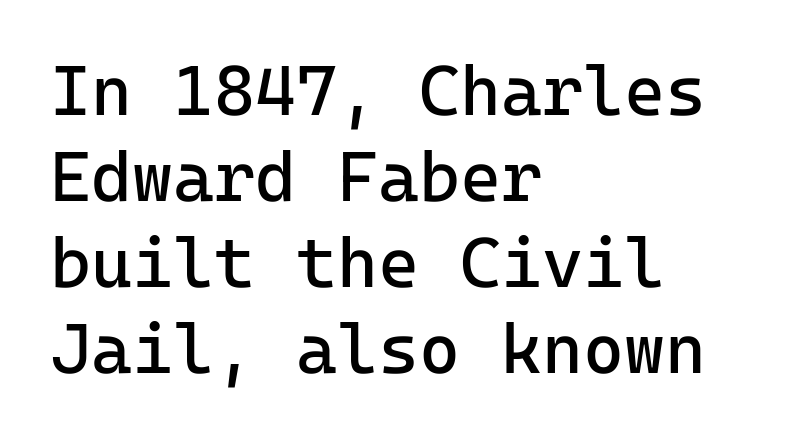
Every character here occupies the same horizontal width, giving the sample a typewriter-like rhythm. The text block is weighted toward the left margin, trailing off unevenly rightward. Has an underline been added? It has not. Characters follow at the spacing the type designer built in. Grotesque or geometric, the face here clearly has no serifs.
